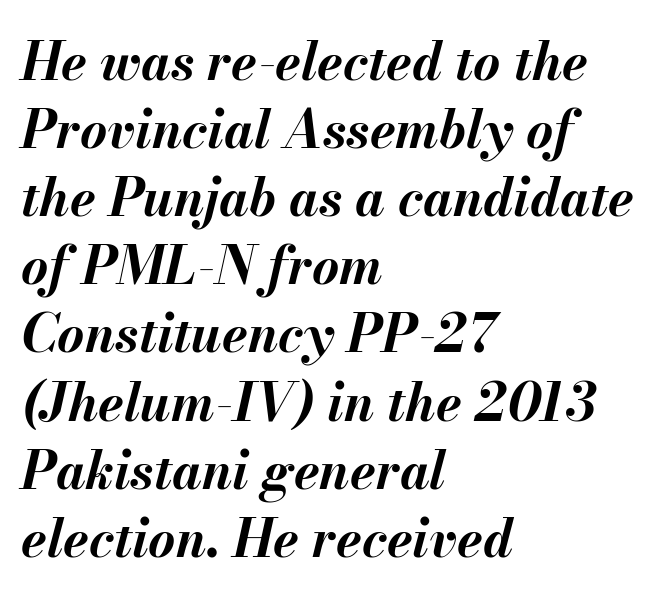
Q: Is the text bold? A: Yes.
Q: Is the text italic (slanted)? A: Yes, it leans right by about 13 degrees.
Q: Is the text underlined? A: No.
Q: How is the paragraph aligned? A: Left-aligned.
Q: Is the spacing between letters normal or unusually wide? A: Normal.
Q: Is the spacing between lines tight, normal or loose? A: Normal.
Q: Width (condensed, normal, or wide)? A: Normal.
Q: Stroke contrast? A: Medium.
Q: x-height? A: Small.
Q: Monospaced? A: No.
